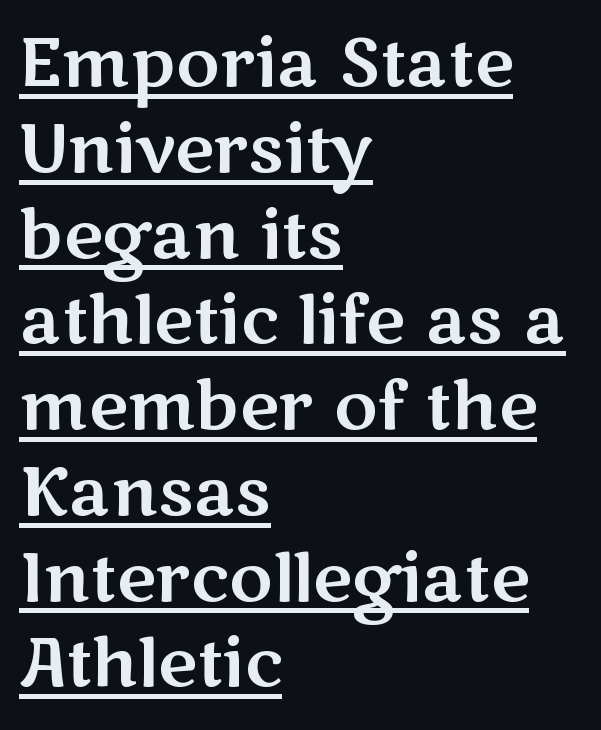
Type style note: lacks serifs. Spacing verdict: proportional, widths tailored to each character. No italicization has been applied; the sample stays upright. Glyph-to-glyph distance matches everyday printed text.
